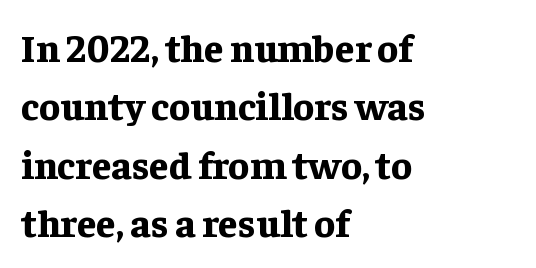
In terms of letterspacing, this is plain default setting. Decoration check: the copy has no underline. Heavy-handed strokes throughout: this text is bold. Normally led — the rows are evenly, conventionally spaced. Unlike italic type, these characters show no tilt at all.
